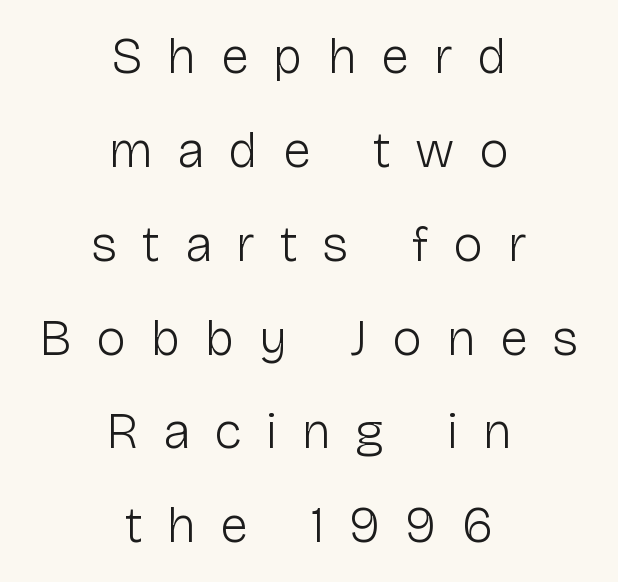
Q: Is the text bold? A: No.
Q: Is the text italic (slanted)? A: No, it is upright.
Q: Is the typeface a serif or a sans-serif typeface? A: Sans-serif.
Q: Is the text underlined? A: No.
Q: How is the paragraph aligned? A: Centered.
Q: Is the spacing between letters normal or unusually wide? A: Unusually wide.
Q: Width (condensed, normal, or wide)? A: Normal.
Q: Stroke contrast? A: Low.
Q: x-height? A: Medium.
Q: Monospaced? A: No.
